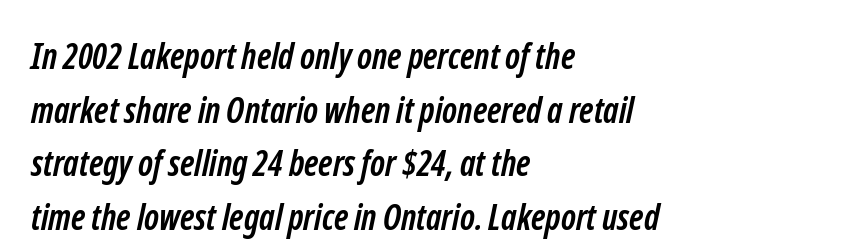
Layout note: lines flush left. A dark, heavy texture on the line: the type is bold. Look at the bottom of the vertical strokes: they stop flat, with no serifs. Proportional: the letters do not fall into vertical columns. A typesetter would call this zero additional tracking. The foot of each line stays bare and open.
